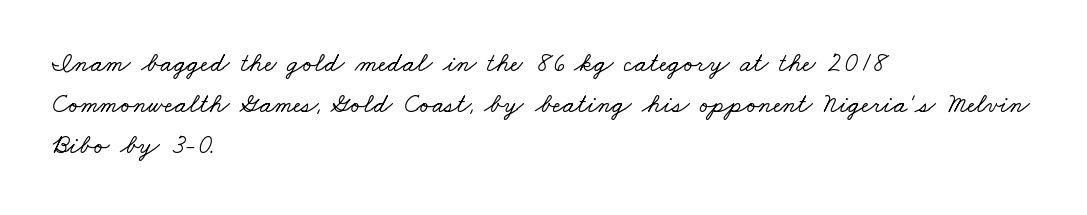
Q: Is the text underlined? A: No.
Q: How is the paragraph aligned? A: Left-aligned.
Q: Is the spacing between letters normal or unusually wide? A: Normal.
Q: Is the spacing between lines tight, normal or loose? A: Normal.
